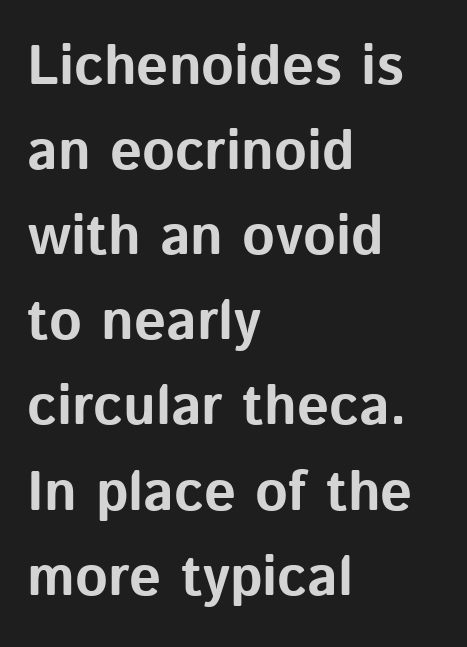
{"serif": "no", "italic": "no", "bold": "yes", "weight": "bold", "width": "normal", "stroke_contrast": "low", "x_height": "medium", "monospaced": "no", "underline": "no", "align": "left", "line_spacing": "normal", "line_spacing_ratio": 1.52, "letter_spacing": "normal", "letter_spacing_em": 0.0, "glyph_px": 56}
